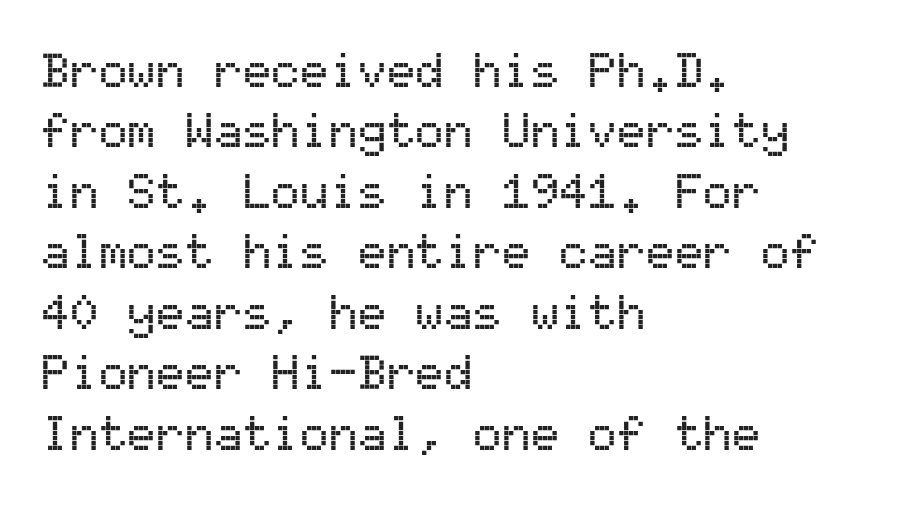
The image shows 48 px sans-serif type, upright, monospaced; set left-aligned, normal line spacing (1.26x), normal letter spacing, not underlined; medium stroke contrast and a medium x-height.
